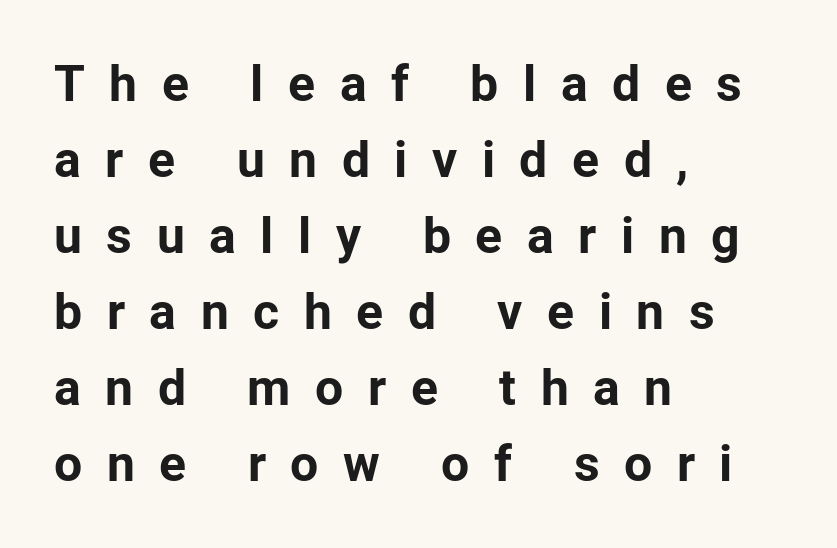
These words are printed bold, with thick strokes throughout. Display-style spreading of the glyphs; the letterfit is very open. This sample is left-justified, so line endings fall wherever the words run out. Varying glyph widths throughout — classic text-font behaviour.
